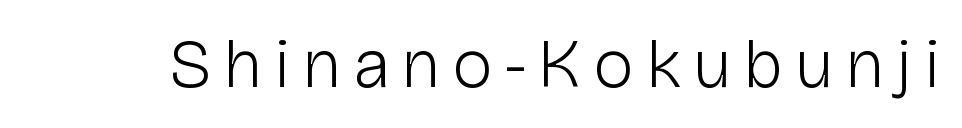
{"serif": "no", "italic": "no", "bold": "no", "weight": "light", "width": "normal", "stroke_contrast": "low", "x_height": "medium", "monospaced": "no", "underline": "no", "glyph_px": 69}
